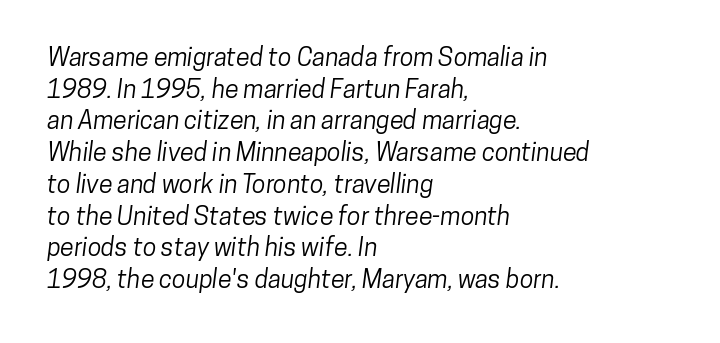
Q: Is the text underlined? A: No.
Q: How is the paragraph aligned? A: Left-aligned.
Q: Is the spacing between letters normal or unusually wide? A: Normal.
Q: Is the spacing between lines tight, normal or loose? A: Normal.
